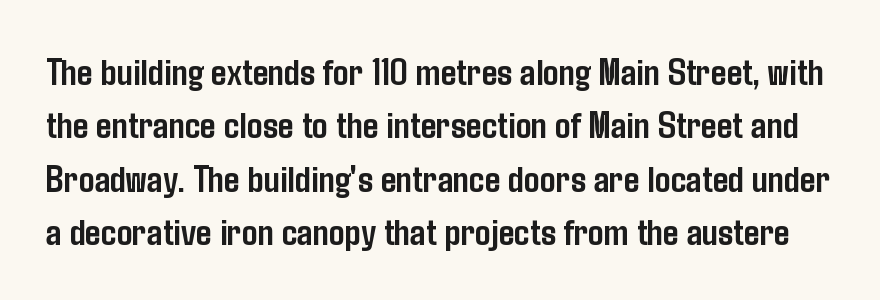
Q: Is the text bold? A: Yes.
Q: Is the text italic (slanted)? A: No, it is upright.
Q: Is the typeface a serif or a sans-serif typeface? A: Sans-serif.
Q: Is the text underlined? A: No.
Q: Is the spacing between letters normal or unusually wide? A: Normal.
Q: Is the spacing between lines tight, normal or loose? A: Normal.
Q: Width (condensed, normal, or wide)? A: Condensed.
Q: Stroke contrast? A: Low.
Q: x-height? A: Medium.
Q: Monospaced? A: No.
